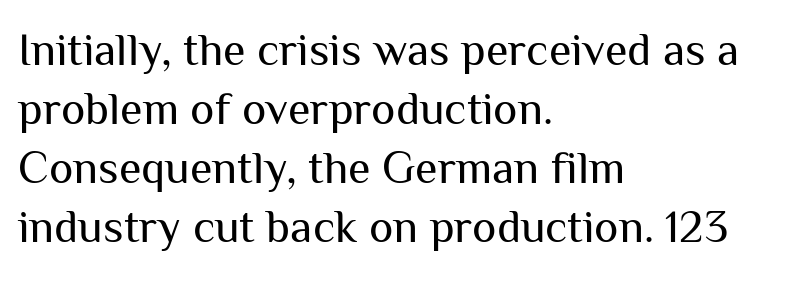
These lines keep a tight, regular rhythm from letter to letter. Left-aligned paragraph, ragged on the right. Stem width sits at or under what a default text font uses. Clear beneath every line of the passage. Interline gaps are of average width in this sample.
